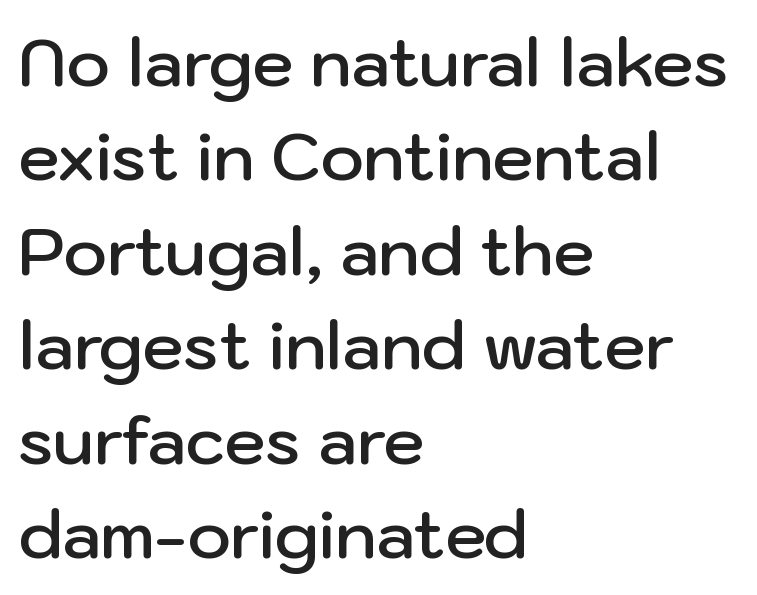
Q: Is the text bold? A: Semi-bold.
Q: Is the text italic (slanted)? A: No, it is upright.
Q: Is the typeface a serif or a sans-serif typeface? A: Sans-serif.
Q: Is the text underlined? A: No.
Q: How is the paragraph aligned? A: Left-aligned.
Q: Is the spacing between letters normal or unusually wide? A: Normal.
Q: Is the spacing between lines tight, normal or loose? A: Normal.
Q: Width (condensed, normal, or wide)? A: Normal.
Q: Stroke contrast? A: Low.
Q: x-height? A: Medium.
Q: Monospaced? A: No.
